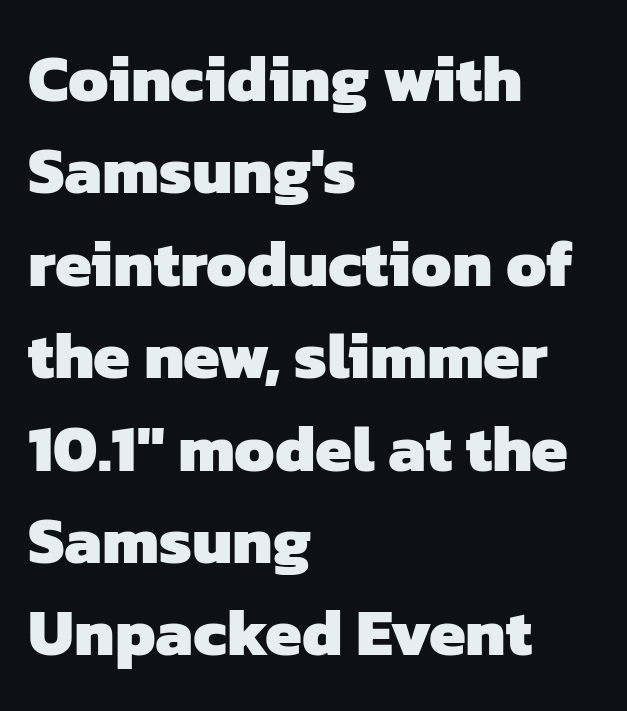
{"serif": "no", "bold": "yes", "weight": "heavy", "width": "normal", "stroke_contrast": "low", "x_height": "medium", "monospaced": "no", "underline": "no", "align": "left", "line_spacing": "normal", "line_spacing_ratio": 1.4, "letter_spacing": "normal", "letter_spacing_em": 0.0, "glyph_px": 66}
